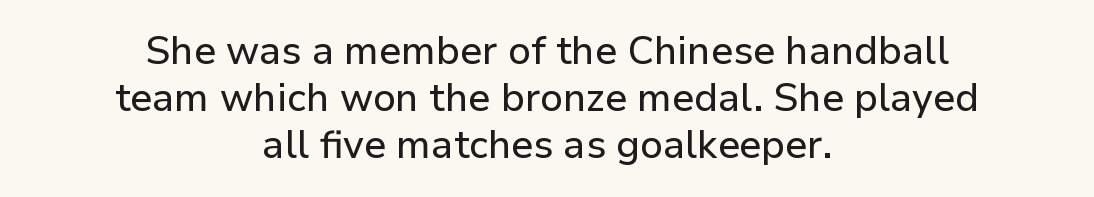
The image shows 39 px sans-serif type, upright; set centered, line spacing 1.21x, normal letter spacing, not underlined; low stroke contrast and a medium x-height.
